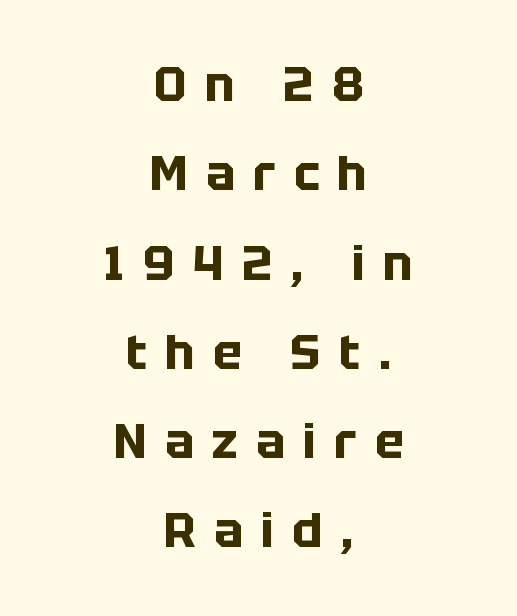
Ascenders rise straight up at ninety degrees. Caption: bold face, heavy strokes. Honestly, there is no underline to notice here at all. Stroke terminals: plain, sans-serif. Observe the wide spacing: letters keep a clear distance from each other.
